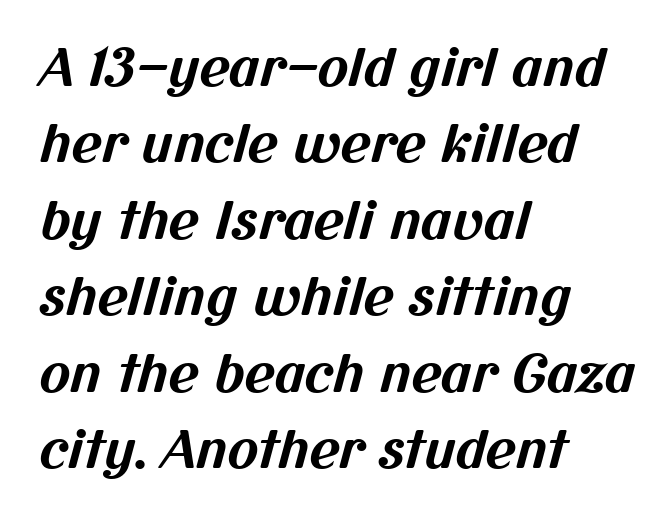
The image shows 52 px bold sans-serif type; set left-aligned, normal line spacing (1.47x), normal letter spacing, not underlined; medium stroke contrast and a medium x-height.
